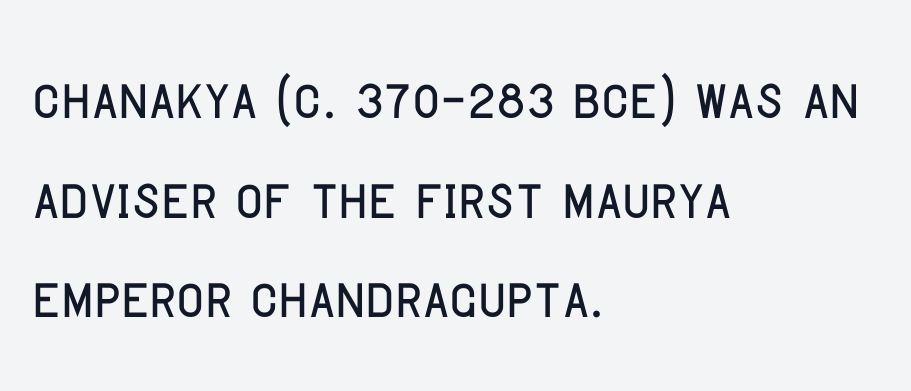
The image shows 75 px condensed sans-serif type, upright; set left-aligned, normal line spacing (1.33x), normal letter spacing, not underlined; low stroke contrast and a large x-height.
